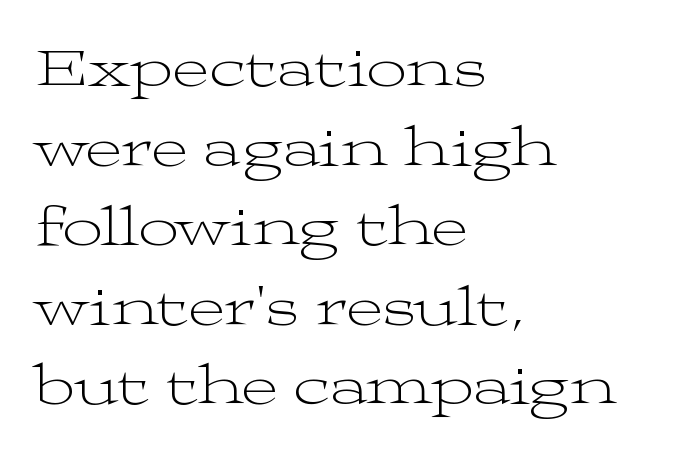
Think of a printed novel: that variable character pitch is what you see here. The passage shown has conventional tracking throughout. This is the regular roman posture of the typeface. Horizontal bands of white between lines are of average thickness.
